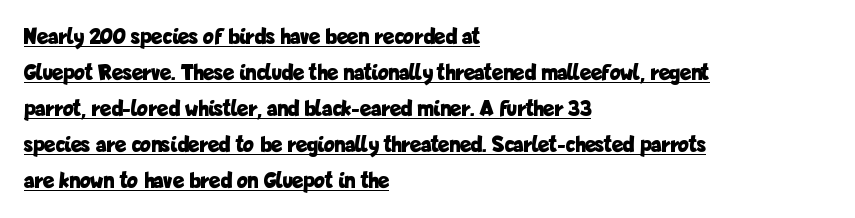
{"italic": "no", "bold": "yes", "underline": "yes", "align": "left", "line_spacing": "normal", "line_spacing_ratio": 1.57, "letter_spacing": "normal", "letter_spacing_em": 0.0, "glyph_px": 23}
